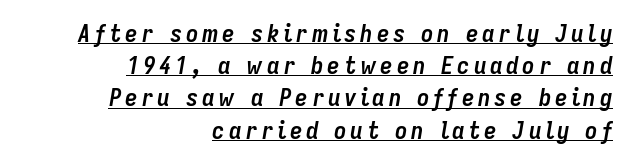
Italic: yes, the glyphs are oblique. Chunky letters — that's bold for sure. Like a heading marked for emphasis, these lines bear an underscore. Line ends are locked; line starts wander. Quick note: interline space is typical.
